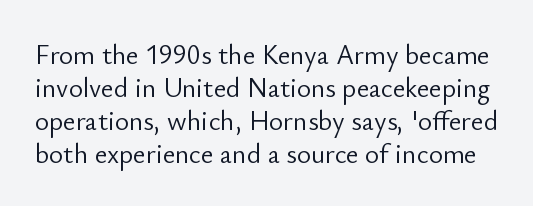
The letters stand upright; this is a roman face. Stroke thickness stays within the range of a standard reading face or lighter. Letter spacing: default. Letters rest on an invisible, unmarked baseline.
